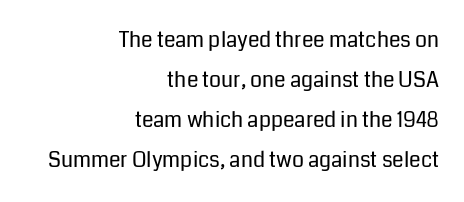
Q: Is the text bold? A: No.
Q: Is the text italic (slanted)? A: No, it is upright.
Q: Is the text underlined? A: No.
Q: How is the paragraph aligned? A: Right-aligned.
Q: Is the spacing between letters normal or unusually wide? A: Normal.
Q: Is the spacing between lines tight, normal or loose? A: Loose.
